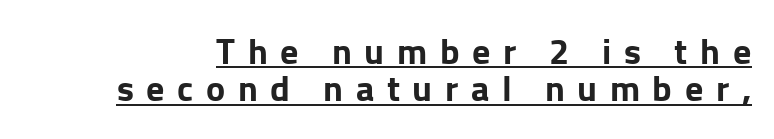
The image shows 36 px bold sans-serif type, upright; set tight line spacing (1.04x), unusually wide letter spacing (+0.35 em), underlined; low stroke contrast and a medium x-height.
